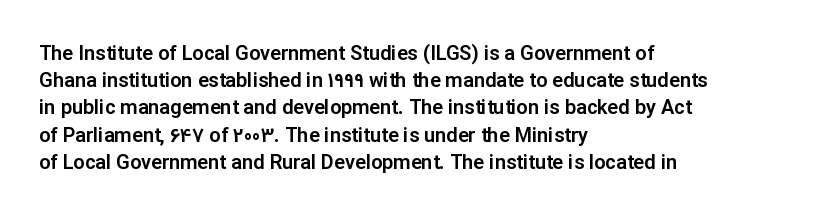
{"italic": "no", "underline": "no", "align": "left", "line_spacing": "normal", "line_spacing_ratio": 1.36, "letter_spacing": "normal", "letter_spacing_em": 0.0, "glyph_px": 20}
